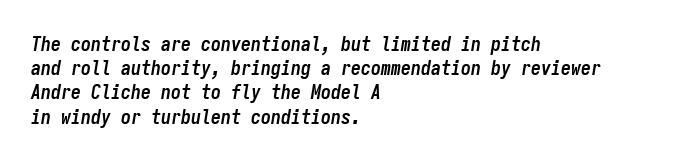
The letterforms sit shoulder to shoulder at normal distance. Plain, unruled lines of type. A full-strength bold gives these letters their thick strokes. Layout note: lines flush left. Observe the lean: these are italic letterforms.
